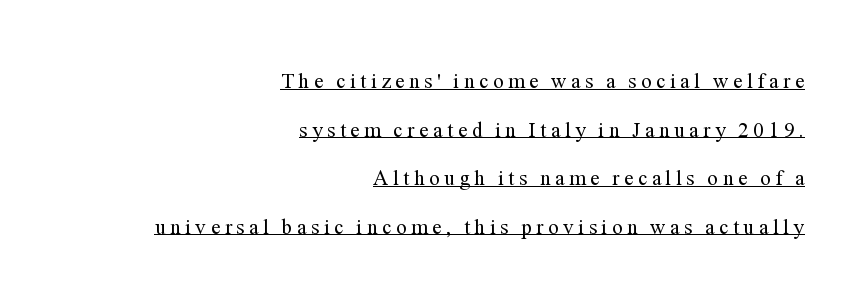
{"italic": "no", "bold": "no", "underline": "yes", "align": "right", "line_spacing": "loose", "line_spacing_ratio": 2.31, "letter_spacing": "wide", "letter_spacing_em": 0.22, "glyph_px": 21}
